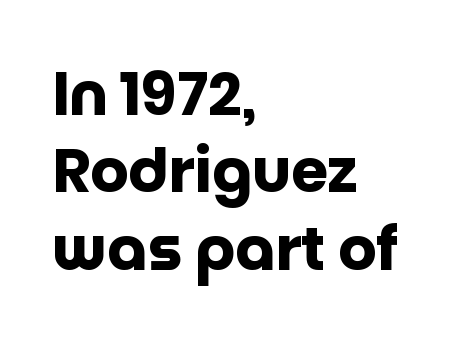
Q: Is the text bold? A: Yes.
Q: Is the text italic (slanted)? A: No, it is upright.
Q: Is the typeface a serif or a sans-serif typeface? A: Sans-serif.
Q: Is the text underlined? A: No.
Q: How is the paragraph aligned? A: Left-aligned.
Q: Is the spacing between letters normal or unusually wide? A: Normal.
Q: Is the spacing between lines tight, normal or loose? A: Normal.
Q: Width (condensed, normal, or wide)? A: Normal.
Q: Stroke contrast? A: Low.
Q: x-height? A: Large.
Q: Monospaced? A: No.
